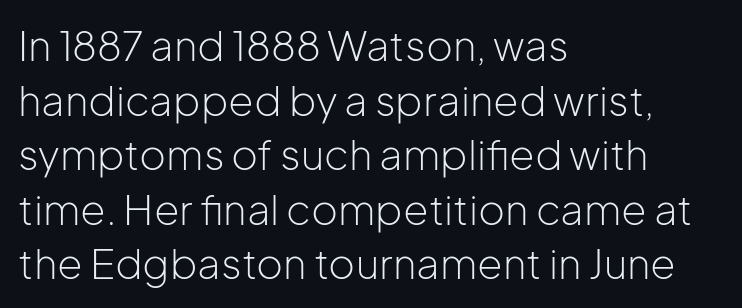
The image shows 41 px light sans-serif type, upright; set left-aligned, normal line spacing (1.33x), normal letter spacing, not underlined; low stroke contrast and a medium x-height.
